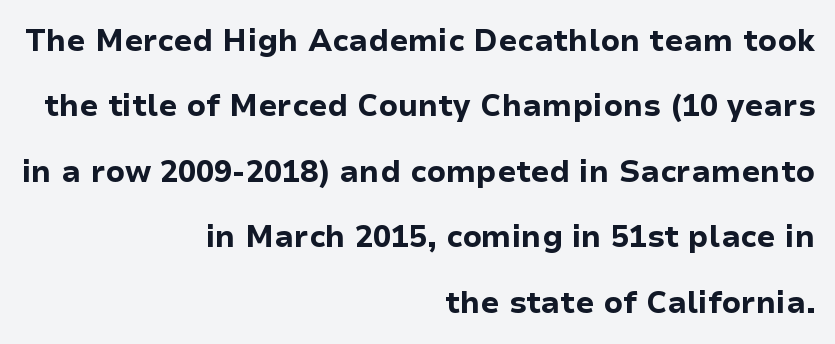
{"serif": "no", "italic": "no", "bold": "yes", "weight": "bold", "width": "normal", "stroke_contrast": "low", "x_height": "medium", "monospaced": "no", "underline": "no", "align": "right", "line_spacing": "loose", "line_spacing_ratio": 2.18, "letter_spacing": "normal", "letter_spacing_em": 0.0, "glyph_px": 30}
